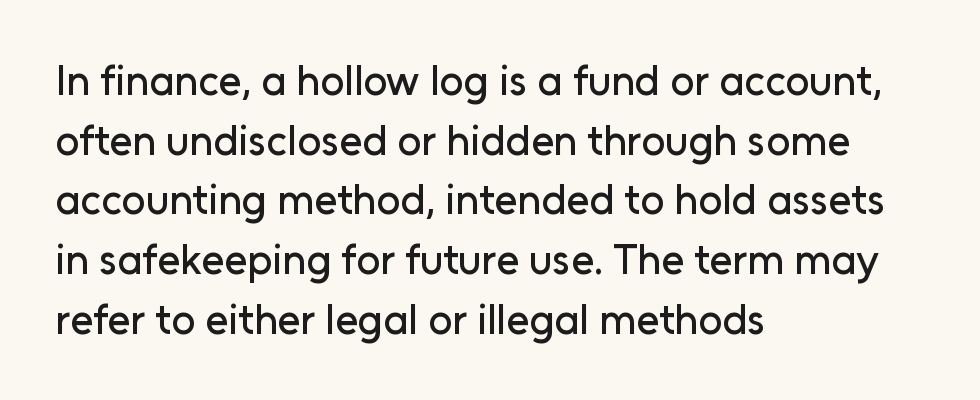
Stroke terminals: plain, sans-serif. Which margin do the lines hug? The left one — the right edge is uneven. Beneath every word, the page is bare. The passage shown is typed in a proportional face where columns would drift. Honestly, the letter spacing is just normal — you wouldn't notice it.
